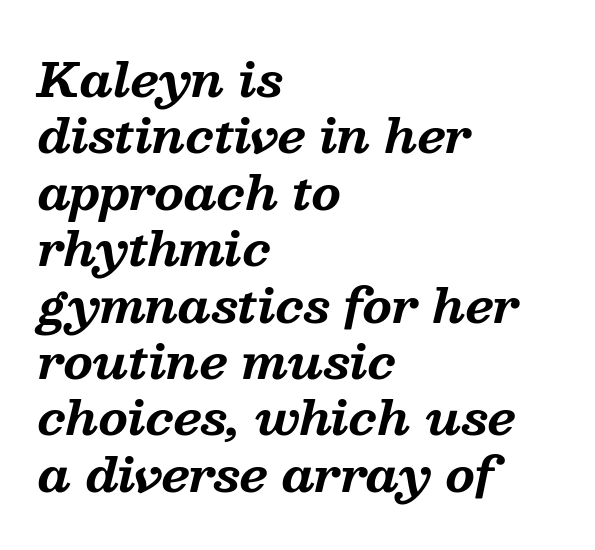
{"serif": "yes", "italic": "yes", "lean": "right", "slant_degrees": 13, "bold": "yes", "weight": "bold", "width": "normal", "stroke_contrast": "medium", "x_height": "medium", "monospaced": "no", "underline": "no", "align": "left", "line_spacing_ratio": 1.2, "letter_spacing": "normal", "letter_spacing_em": 0.0, "glyph_px": 47}
